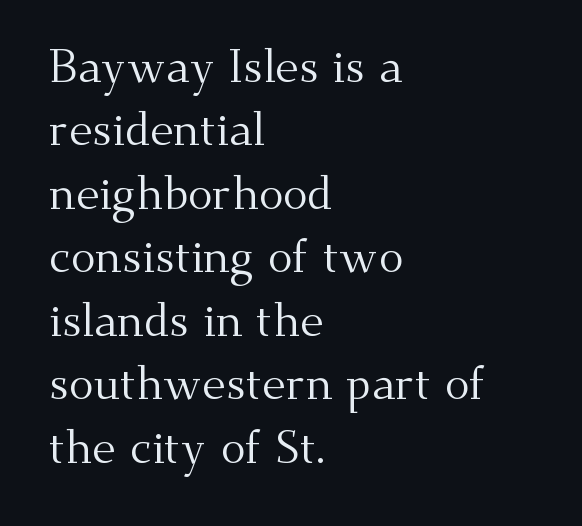
Q: Is the text bold? A: No.
Q: Is the text italic (slanted)? A: No, it is upright.
Q: Is the typeface a serif or a sans-serif typeface? A: Serif.
Q: Is the text underlined? A: No.
Q: How is the paragraph aligned? A: Left-aligned.
Q: Is the spacing between letters normal or unusually wide? A: Normal.
Q: Is the spacing between lines tight, normal or loose? A: Normal.
Q: Width (condensed, normal, or wide)? A: Normal.
Q: Stroke contrast? A: Medium.
Q: x-height? A: Small.
Q: Monospaced? A: No.
